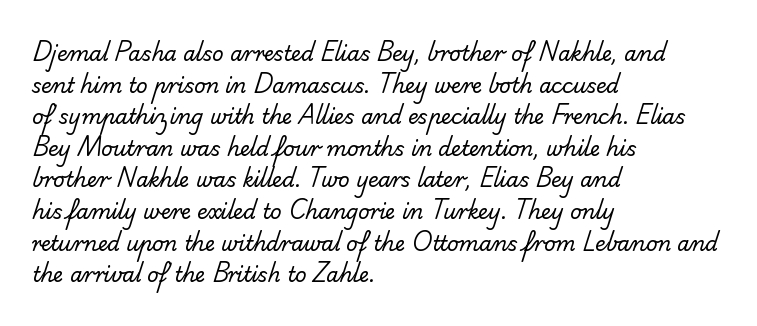
{"bold": "no", "underline": "no", "align": "left", "line_spacing": "normal", "line_spacing_ratio": 1.58, "letter_spacing": "normal", "letter_spacing_em": 0.0, "glyph_px": 20}
